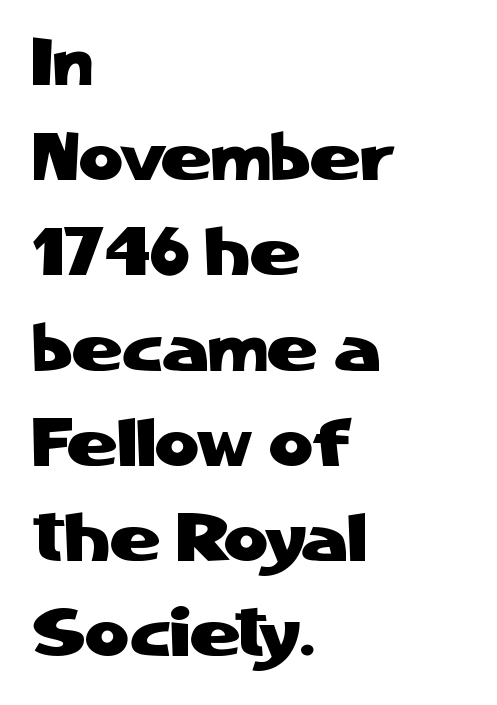
The gap between lines stays unmarked. Each line starts at the same left margin while the right side varies. Successive baselines arrive at the customary interval. Posture: straight, roman, zero tilt. A typesetter would label this face a sans. Tracking value appears to be zero — textbook default spacing.
